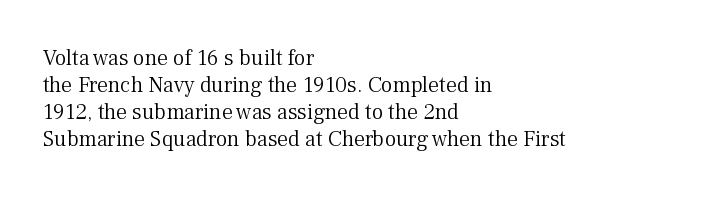
Q: Is the text bold? A: No.
Q: Is the text italic (slanted)? A: No, it is upright.
Q: Is the text underlined? A: No.
Q: How is the paragraph aligned? A: Left-aligned.
Q: Is the spacing between letters normal or unusually wide? A: Normal.
